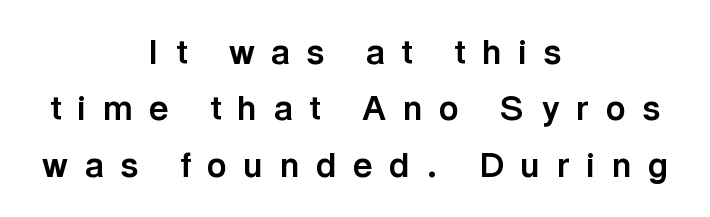
{"serif": "no", "italic": "no", "bold": "yes", "weight": "bold", "width": "normal", "x_height": "medium", "monospaced": "no", "underline": "no", "align": "center", "line_spacing": "normal", "line_spacing_ratio": 1.66, "letter_spacing": "wide", "letter_spacing_em": 0.49, "glyph_px": 34}
